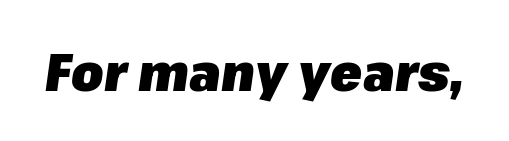
Q: Is the text bold? A: Yes.
Q: Is the text italic (slanted)? A: Yes, it leans right by about 8 degrees.
Q: Is the text underlined? A: No.
Q: Is the spacing between letters normal or unusually wide? A: Normal.
Q: Width (condensed, normal, or wide)? A: Normal.
Q: Stroke contrast? A: Low.
Q: x-height? A: Medium.
Q: Monospaced? A: No.
